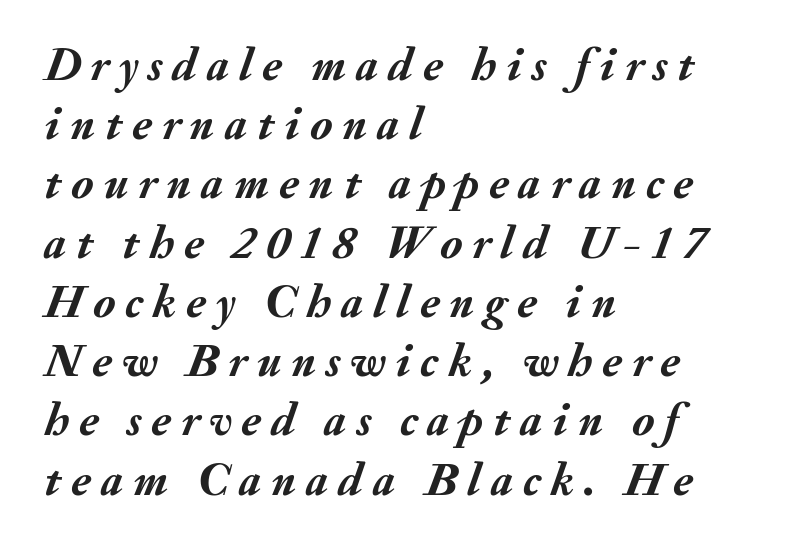
{"italic": "yes", "lean": "right", "slant_degrees": 20, "bold": "yes", "weight": "semibold", "width": "normal", "stroke_contrast": "medium", "x_height": "small", "monospaced": "no", "underline": "no", "align": "left", "line_spacing": "normal", "line_spacing_ratio": 1.26, "letter_spacing": "wide", "letter_spacing_em": 0.21, "glyph_px": 47}
